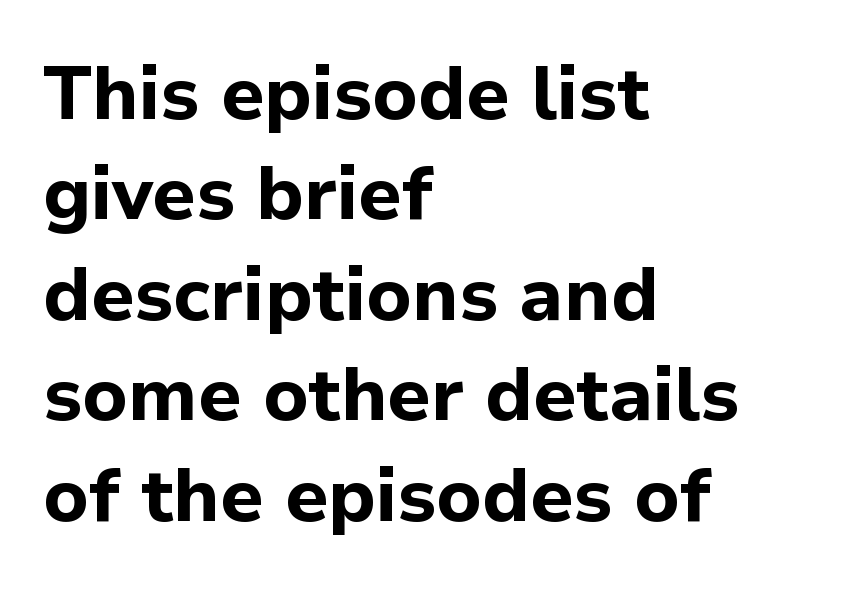
Q: Is the text bold? A: Yes.
Q: Is the text italic (slanted)? A: No, it is upright.
Q: Is the typeface a serif or a sans-serif typeface? A: Sans-serif.
Q: Is the text underlined? A: No.
Q: How is the paragraph aligned? A: Left-aligned.
Q: Is the spacing between letters normal or unusually wide? A: Normal.
Q: Is the spacing between lines tight, normal or loose? A: Normal.
Q: Width (condensed, normal, or wide)? A: Normal.
Q: Stroke contrast? A: Low.
Q: x-height? A: Medium.
Q: Monospaced? A: No.
